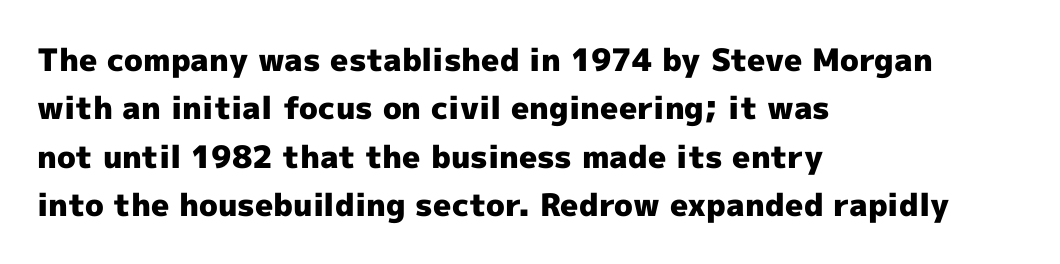
{"serif": "no", "italic": "no", "bold": "yes", "weight": "heavy", "width": "normal", "x_height": "medium", "monospaced": "no", "underline": "no", "align": "left", "line_spacing": "normal", "line_spacing_ratio": 1.56, "letter_spacing": "normal", "letter_spacing_em": 0.0, "glyph_px": 31}
